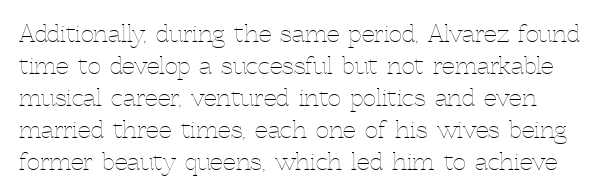
Q: Is the text bold? A: No.
Q: Is the text italic (slanted)? A: No, it is upright.
Q: Is the text underlined? A: No.
Q: Is the spacing between letters normal or unusually wide? A: Normal.
Q: Is the spacing between lines tight, normal or loose? A: Normal.
